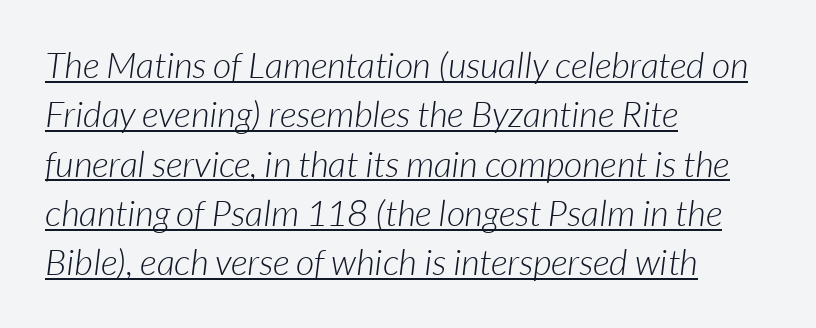
The line-height multiplier appears to be the usual default. Do the characters align in a grid? No, the font is proportional. Which margin do the lines hug? The left one — the right edge is uneven. Spacing between characters is what you'd get straight out of the box. The string is rendered with underlining switched on.
